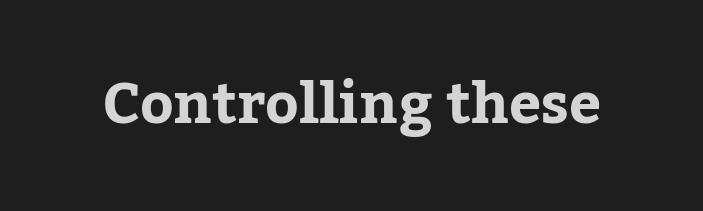
{"serif": "yes", "italic": "no", "width": "normal", "stroke_contrast": "low", "x_height": "medium", "monospaced": "no", "underline": "no", "letter_spacing": "normal", "letter_spacing_em": 0.0, "glyph_px": 57}
